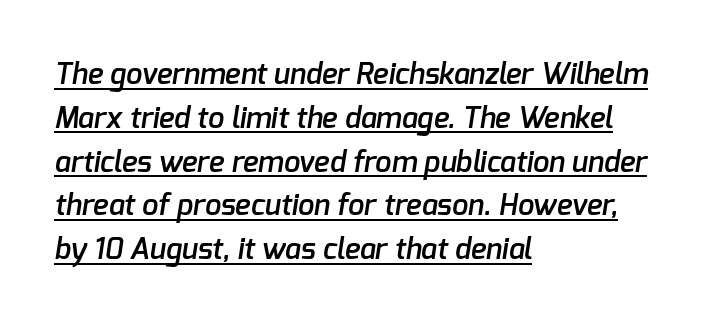
Like a heading marked for emphasis, these lines bear an underscore. Students, note that the glyphs here touch the page at normal intervals. Looks like regular typesetting: each glyph gets only the width it needs. This sample keeps an unexceptional amount of space between lines. A typesetter would label this face a sans.
